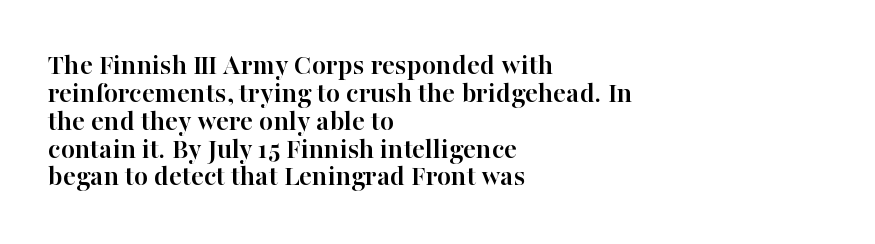
{"serif": "yes", "italic": "no", "bold": "yes", "weight": "semibold", "width": "normal", "stroke_contrast": "high", "x_height": "medium", "monospaced": "no", "underline": "no", "align": "left", "line_spacing": "tight", "line_spacing_ratio": 0.96, "letter_spacing": "normal", "letter_spacing_em": 0.0, "glyph_px": 29}
